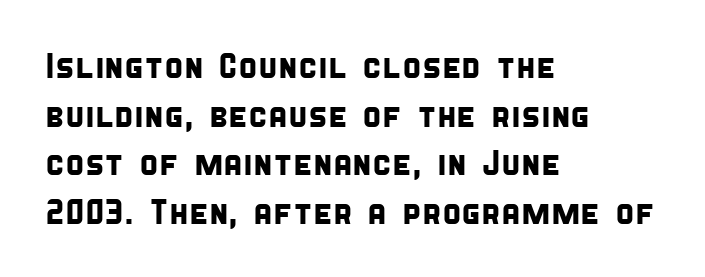
The image shows 35 px condensed sans-serif type; set left-aligned, normal line spacing (1.39x), normal letter spacing, not underlined; low stroke contrast and a large x-height.
